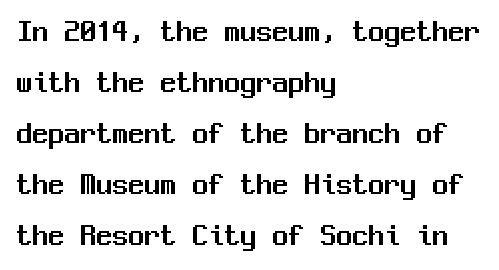
The space directly below the letters is spotless. Here the glyphs are tracked normally, forming tight word shapes. Looks like terminal output: every glyph gets an equal slot. Horizontally, the lines are justified to the leading edge only. Do the letters lean? They stand straight.
